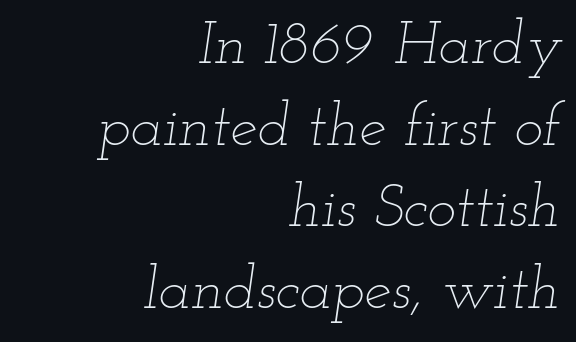
The image shows 61 px thin, wide type, italic (leaning right); set right-aligned, normal line spacing (1.34x), normal letter spacing, not underlined; low stroke contrast and a small x-height.
